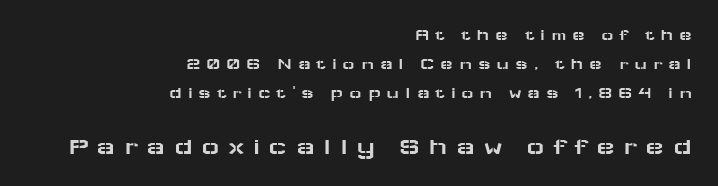
{"italic": "no", "underline": "no", "align": "right", "line_spacing_ratio": 1.71, "letter_spacing": "wide", "letter_spacing_em": 0.33, "larger_block": "second", "size_ratio": 1.47, "glyph_px": 25}
